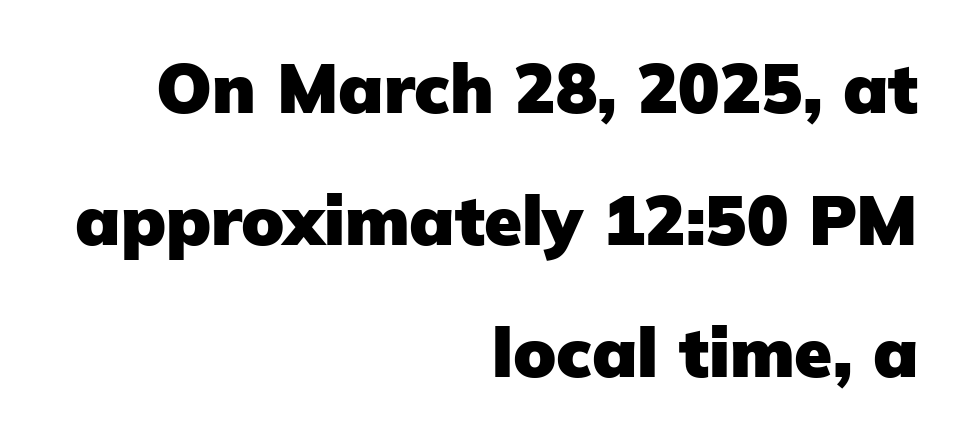
The image shows 69 px heavy sans-serif type, upright; set right-aligned, loose line spacing (1.91x), normal letter spacing, not underlined; low stroke contrast and a medium x-height.
